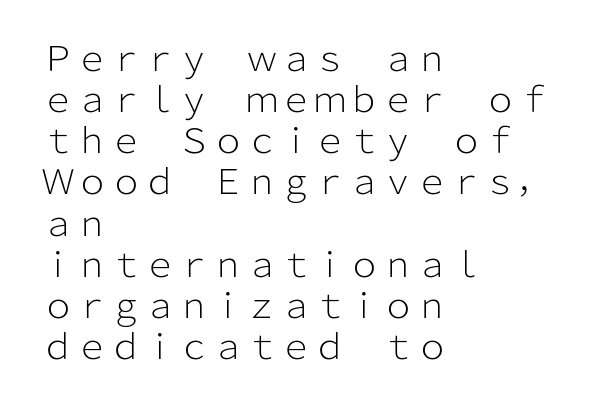
Q: Is the text bold? A: No.
Q: Is the text italic (slanted)? A: No, it is upright.
Q: Is the typeface a serif or a sans-serif typeface? A: Sans-serif.
Q: Is the text underlined? A: No.
Q: How is the paragraph aligned? A: Left-aligned.
Q: Is the spacing between letters normal or unusually wide? A: Normal.
Q: Width (condensed, normal, or wide)? A: Normal.
Q: Stroke contrast? A: Low.
Q: x-height? A: Medium.
Q: Monospaced? A: No.
